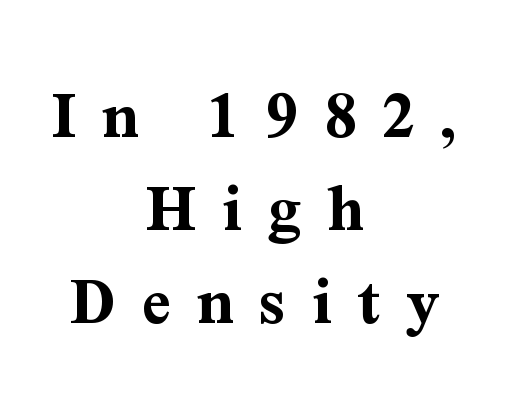
Q: Is the text bold? A: Yes.
Q: Is the text italic (slanted)? A: No, it is upright.
Q: Is the typeface a serif or a sans-serif typeface? A: Serif.
Q: Is the text underlined? A: No.
Q: How is the paragraph aligned? A: Centered.
Q: Is the spacing between letters normal or unusually wide? A: Unusually wide.
Q: Is the spacing between lines tight, normal or loose? A: Normal.
Q: Width (condensed, normal, or wide)? A: Normal.
Q: Stroke contrast? A: Medium.
Q: x-height? A: Medium.
Q: Monospaced? A: No.
